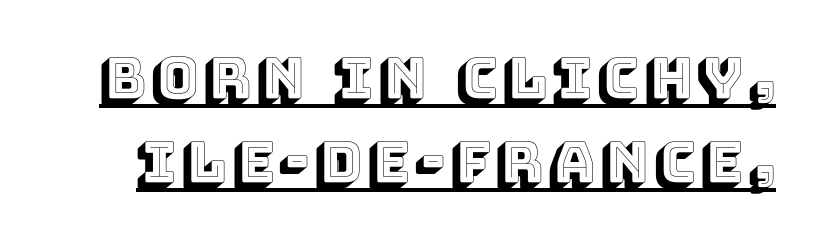
{"italic": "no", "width": "normal", "x_height": "large", "monospaced": "no", "underline": "yes", "line_spacing": "normal", "line_spacing_ratio": 1.5, "glyph_px": 56}
